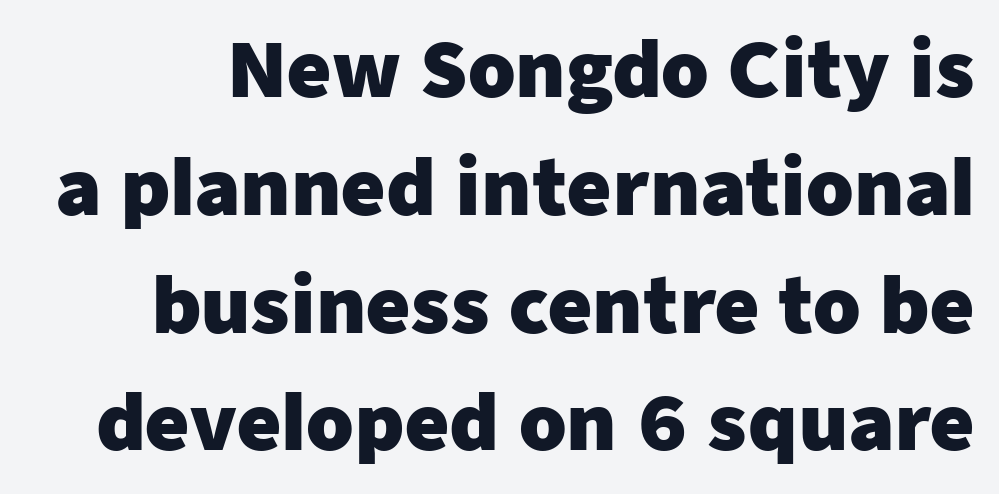
The image shows 76 px heavy sans-serif type, upright; set normal line spacing (1.55x), normal letter spacing, not underlined; low stroke contrast and a medium x-height.
